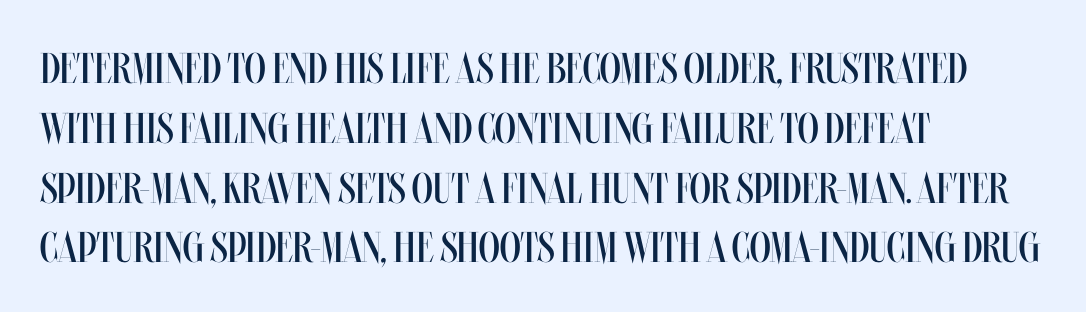
Q: Is the text bold? A: No.
Q: Is the text italic (slanted)? A: No, it is upright.
Q: Is the text underlined? A: No.
Q: How is the paragraph aligned? A: Left-aligned.
Q: Is the spacing between letters normal or unusually wide? A: Normal.
Q: Is the spacing between lines tight, normal or loose? A: Normal.
Q: Width (condensed, normal, or wide)? A: Condensed.
Q: Stroke contrast? A: Medium.
Q: x-height? A: Large.
Q: Monospaced? A: No.
